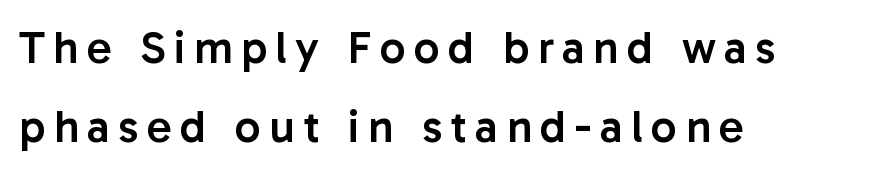
Q: Is the text bold? A: Semi-bold.
Q: Is the text italic (slanted)? A: No, it is upright.
Q: Is the typeface a serif or a sans-serif typeface? A: Sans-serif.
Q: Is the text underlined? A: No.
Q: How is the paragraph aligned? A: Left-aligned.
Q: Width (condensed, normal, or wide)? A: Normal.
Q: Stroke contrast? A: Low.
Q: x-height? A: Medium.
Q: Monospaced? A: No.
